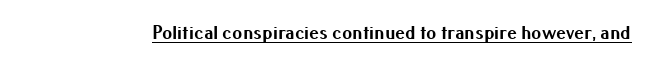
Weight: bold. Is the letter spacing exaggerated? No — it looks like the ordinary default. In designer terms, the underline attribute is active on this setting. A roman cut, with each character standing at attention.
